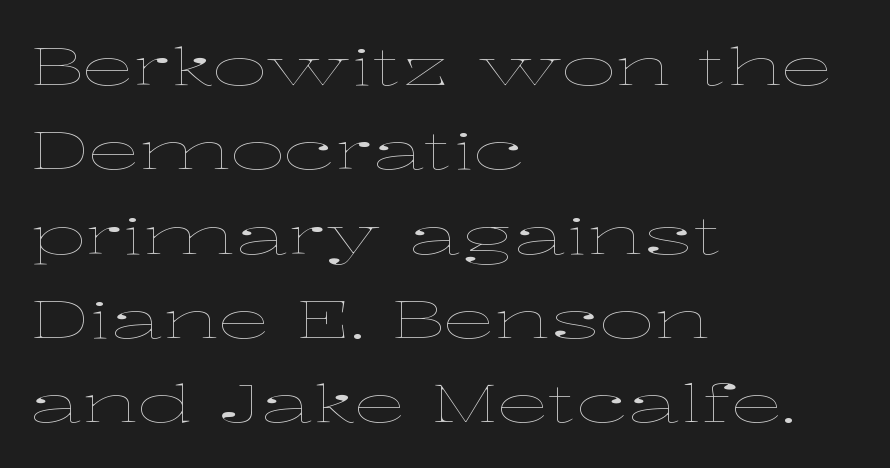
{"italic": "no", "bold": "no", "weight": "thin", "width": "wide", "stroke_contrast": "low", "x_height": "medium", "monospaced": "no", "underline": "no", "align": "left", "line_spacing": "normal", "line_spacing_ratio": 1.59, "letter_spacing": "normal", "letter_spacing_em": 0.0, "glyph_px": 53}
